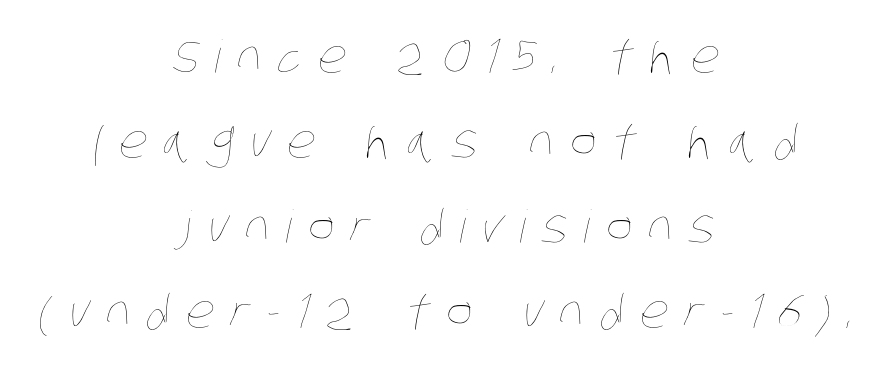
Q: Is the text bold? A: No.
Q: Is the text underlined? A: No.
Q: How is the paragraph aligned? A: Centered.
Q: Is the spacing between letters normal or unusually wide? A: Unusually wide.
Q: Width (condensed, normal, or wide)? A: Condensed.
Q: Stroke contrast? A: Low.
Q: x-height? A: Large.
Q: Monospaced? A: No.
